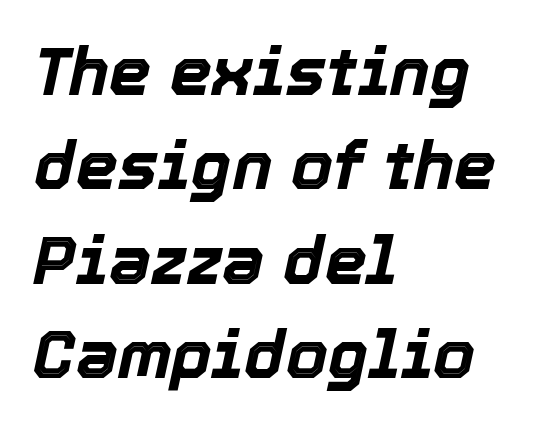
{"italic": "yes", "lean": "right", "slant_degrees": 12, "bold": "yes", "weight": "bold", "width": "normal", "x_height": "medium", "monospaced": "no", "underline": "no", "align": "left", "line_spacing": "normal", "line_spacing_ratio": 1.41, "letter_spacing": "normal", "letter_spacing_em": 0.0, "glyph_px": 67}
